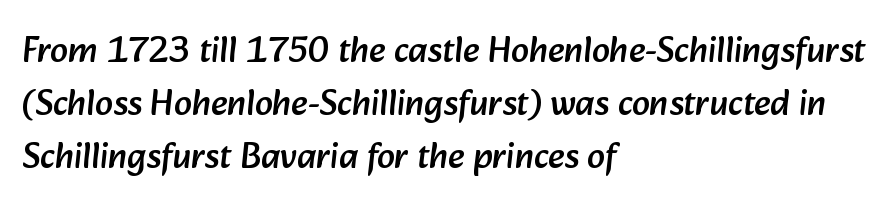
Q: Is the typeface a serif or a sans-serif typeface? A: Sans-serif.
Q: Is the text underlined? A: No.
Q: How is the paragraph aligned? A: Left-aligned.
Q: Is the spacing between letters normal or unusually wide? A: Normal.
Q: Is the spacing between lines tight, normal or loose? A: Normal.
Q: Width (condensed, normal, or wide)? A: Normal.
Q: Stroke contrast? A: Low.
Q: x-height? A: Medium.
Q: Monospaced? A: No.
